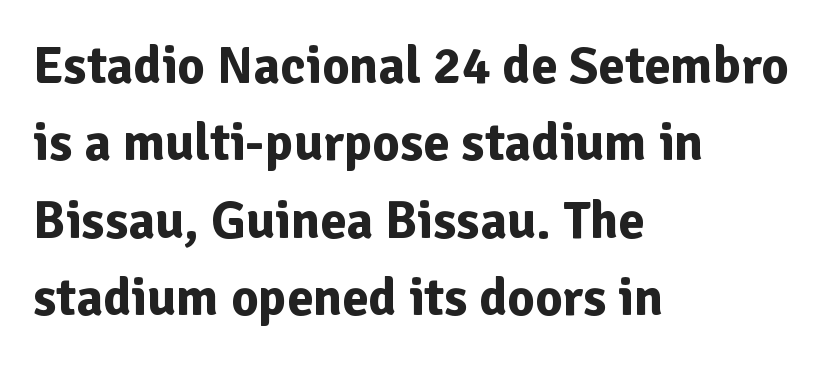
Regular leading. Strong, thick strokes mark this as bold type. Upright lettering throughout. The passage shown is not underscored anywhere. Teacher's note: observe the even left margin — that is flush-left alignment. The passage shown is typed in a proportional face where columns would drift.
